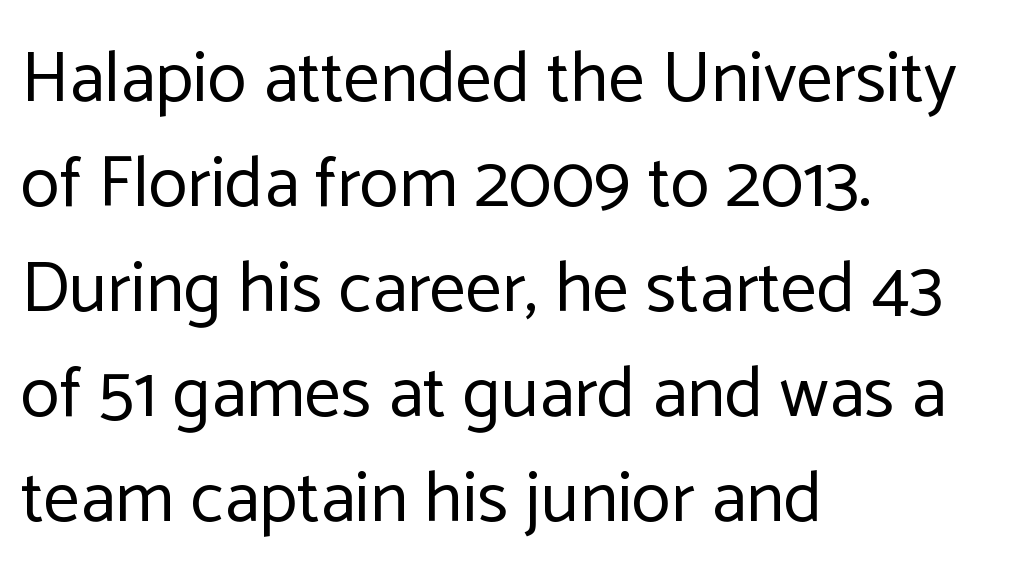
Q: Is the text bold? A: No.
Q: Is the text italic (slanted)? A: No, it is upright.
Q: Is the typeface a serif or a sans-serif typeface? A: Sans-serif.
Q: Is the text underlined? A: No.
Q: How is the paragraph aligned? A: Left-aligned.
Q: Is the spacing between letters normal or unusually wide? A: Normal.
Q: Is the spacing between lines tight, normal or loose? A: Normal.
Q: Width (condensed, normal, or wide)? A: Normal.
Q: Stroke contrast? A: Low.
Q: x-height? A: Medium.
Q: Monospaced? A: No.
